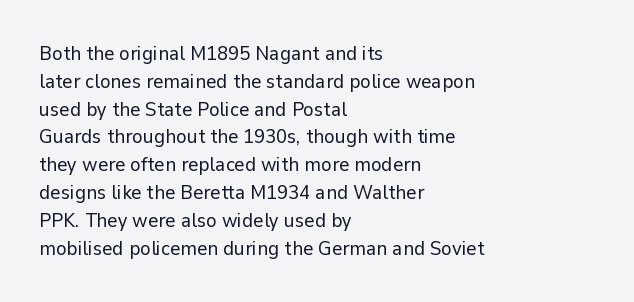
The image shows 20 px text type, upright; set left-aligned, normal line spacing (1.39x), normal letter spacing, not underlined.
